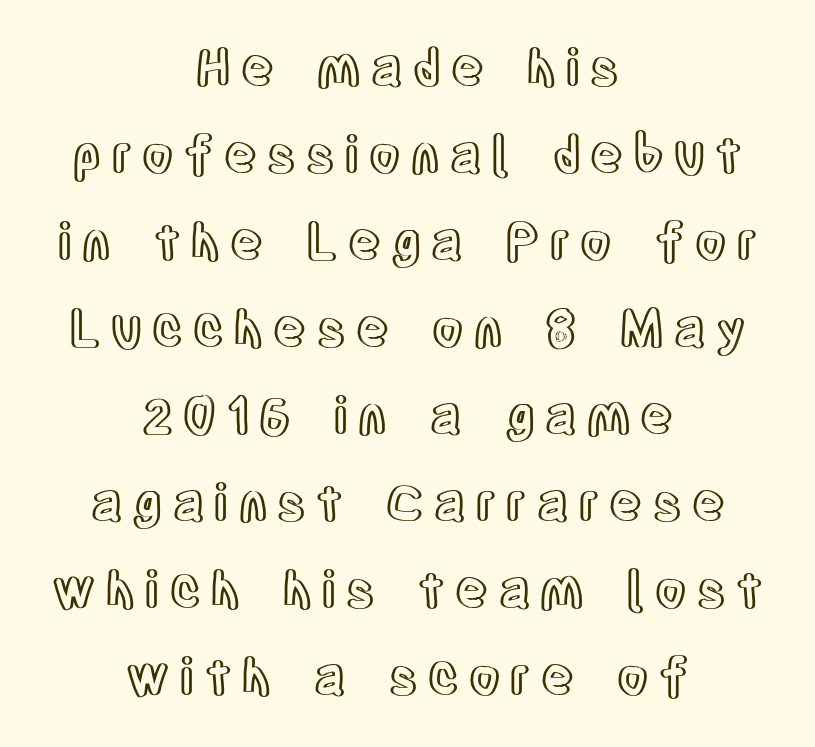
Plain, unruled lines of type. Here the designer chose a conventional face with non-uniform glyph widths. The specimen reads as upright at a glance. The letters are spread apart with noticeably loose tracking. The typesetter chose a symmetrical, centered arrangement here.
